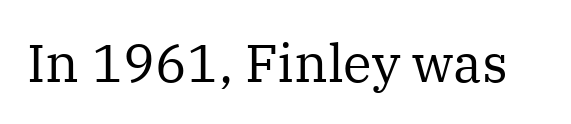
{"serif": "yes", "italic": "no", "bold": "no", "weight": "regular", "width": "normal", "stroke_contrast": "medium", "x_height": "medium", "monospaced": "no", "underline": "no", "letter_spacing": "normal", "letter_spacing_em": 0.0, "glyph_px": 53}
